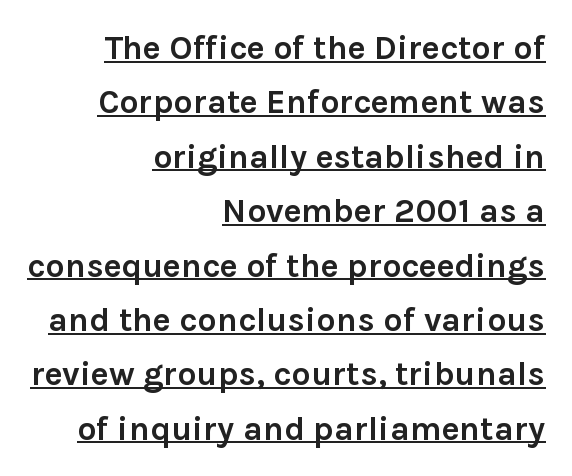
The image shows 34 px semibold sans-serif type, upright; set right-aligned, normal line spacing (1.6x), normal letter spacing, underlined; a medium x-height.
